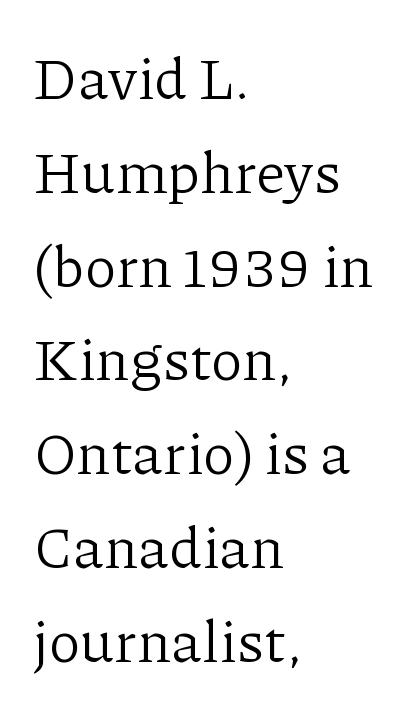
The image shows 59 px light serif type, upright; set left-aligned, normal line spacing (1.59x), normal letter spacing, not underlined; low stroke contrast and a medium x-height.
